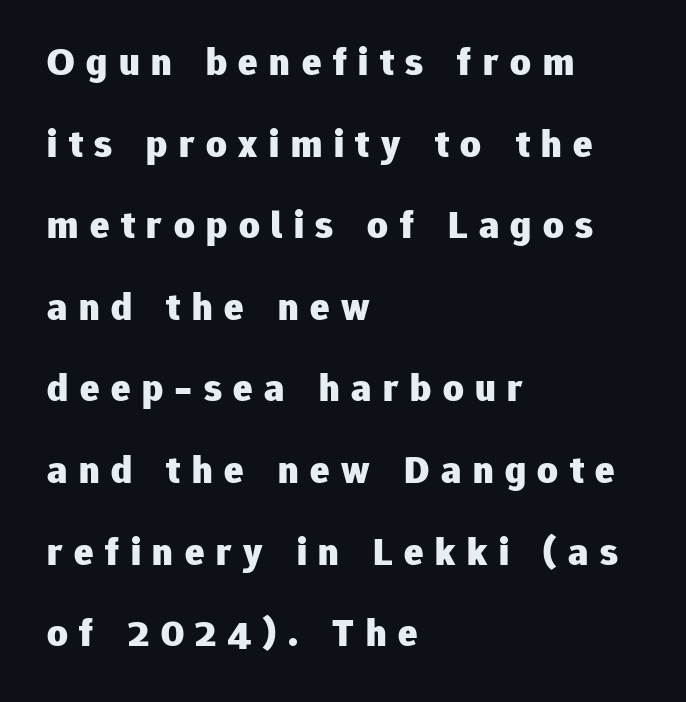
{"serif": "no", "italic": "no", "bold": "yes", "weight": "heavy", "width": "normal", "stroke_contrast": "low", "x_height": "medium", "monospaced": "no", "underline": "no", "align": "left", "line_spacing": "loose", "line_spacing_ratio": 2.04, "letter_spacing": "wide", "letter_spacing_em": 0.29, "glyph_px": 40}
